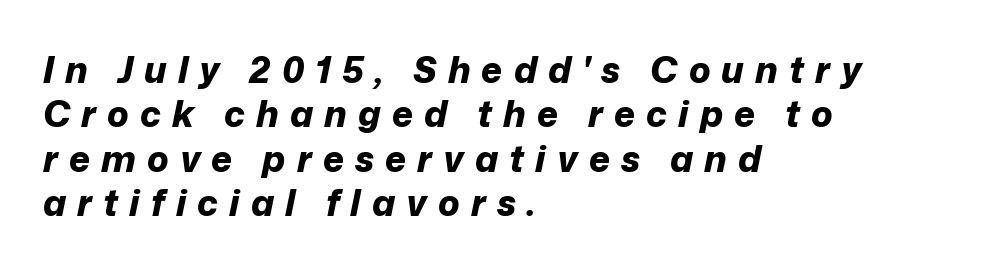
{"italic": "yes", "lean": "right", "slant_degrees": 12, "bold": "yes", "weight": "bold", "width": "normal", "stroke_contrast": "low", "x_height": "medium", "monospaced": "no", "underline": "no", "align": "left", "line_spacing_ratio": 1.23, "letter_spacing": "wide", "letter_spacing_em": 0.31, "glyph_px": 36}
